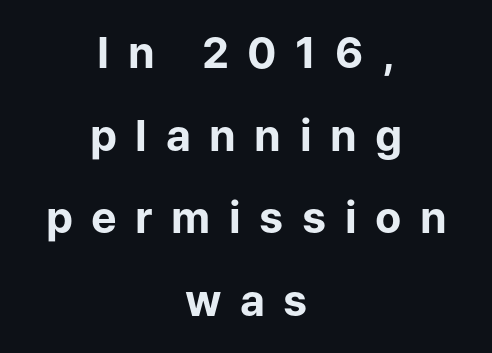
{"serif": "no", "italic": "no", "bold": "yes", "weight": "bold", "width": "normal", "stroke_contrast": "low", "x_height": "medium", "monospaced": "no", "underline": "no", "align": "center", "line_spacing": "loose", "line_spacing_ratio": 1.92, "letter_spacing": "wide", "letter_spacing_em": 0.43, "glyph_px": 43}
